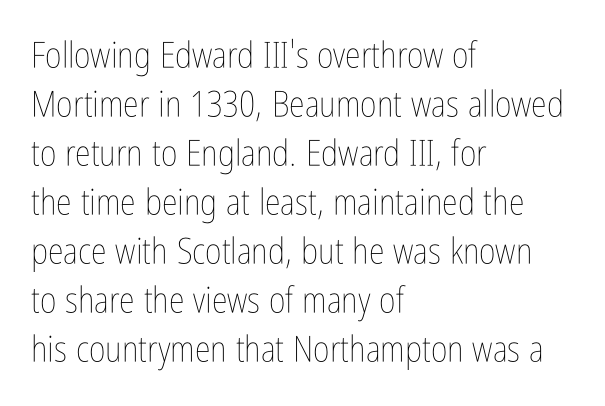
Vertically, the passage feels balanced, rows spaced as you'd expect. The specimen omits any rule beneath the text block's lines. Notice how the stems are strictly vertical — no italics here. Notice how the passage keeps a crisp vertical edge on the left only. Spacing verdict: proportional, widths tailored to each character.
